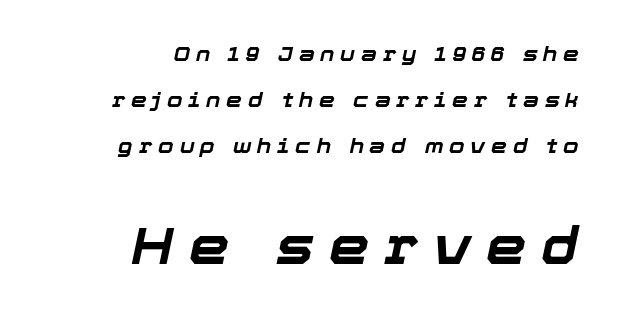
The image shows 51 px bold type, italic (leaning right); set right-aligned, loose line spacing (2.31x), unusually wide letter spacing (+0.29 em), not underlined; the second (bottom) block is 2.55x larger; low stroke contrast and a medium x-height.
